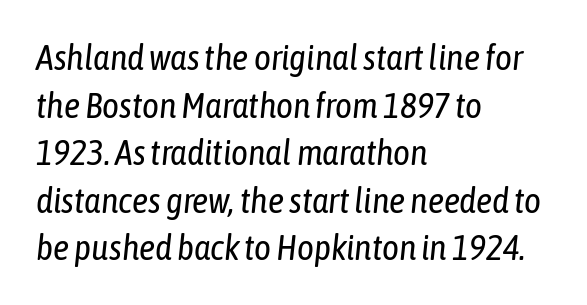
{"italic": "yes", "lean": "right", "slant_degrees": 6, "bold": "no", "weight": "regular", "width": "condensed", "stroke_contrast": "low", "x_height": "medium", "monospaced": "no", "underline": "no", "align": "left", "line_spacing": "normal", "line_spacing_ratio": 1.32, "letter_spacing": "normal", "letter_spacing_em": 0.0, "glyph_px": 36}
